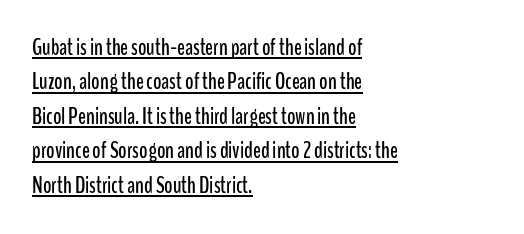
Q: Is the text italic (slanted)? A: No, it is upright.
Q: Is the text underlined? A: Yes.
Q: How is the paragraph aligned? A: Left-aligned.
Q: Is the spacing between letters normal or unusually wide? A: Normal.
Q: Is the spacing between lines tight, normal or loose? A: Normal.
